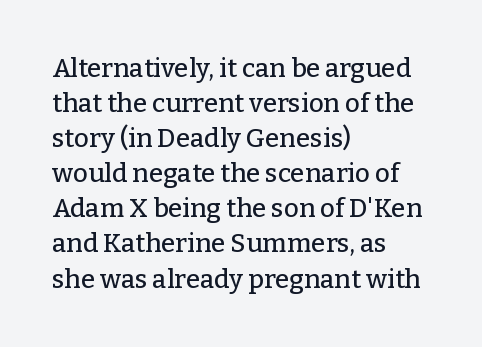
Upright lettering throughout. A classic flush-left, rag-right setting is used for this passage. Underlining? Definitely not there. The passage shown stacks its lines at a standard gap. The letterforms sit shoulder to shoulder at normal distance.
